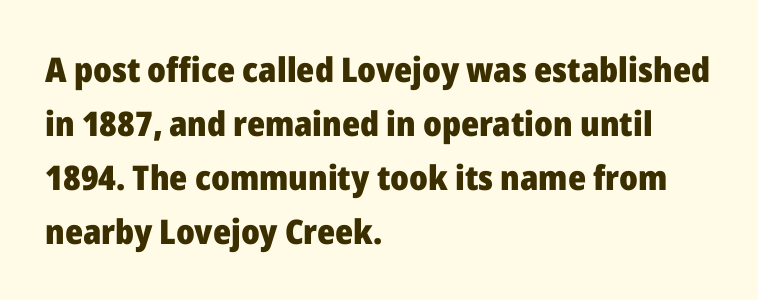
The image shows 34 px heavy sans-serif type, upright; set left-aligned, normal line spacing (1.59x), normal letter spacing, not underlined; low stroke contrast and a medium x-height.
